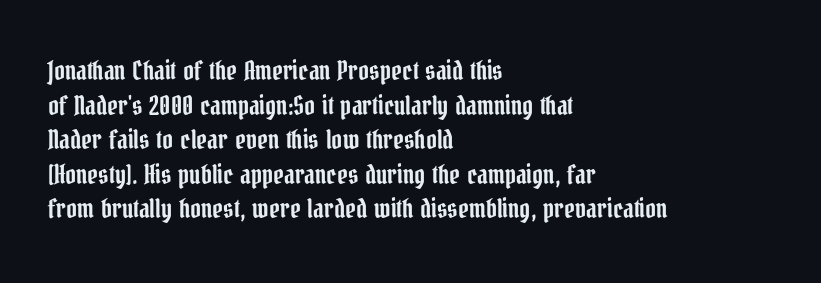
Reading down the block, your eye returns to a fixed left position each line. The line-height multiplier appears to be the usual default. Anything drawn beneath the words? Only blank space. Nope, not italic — everything's standing straight. No extra tracking has been applied to these lines.
